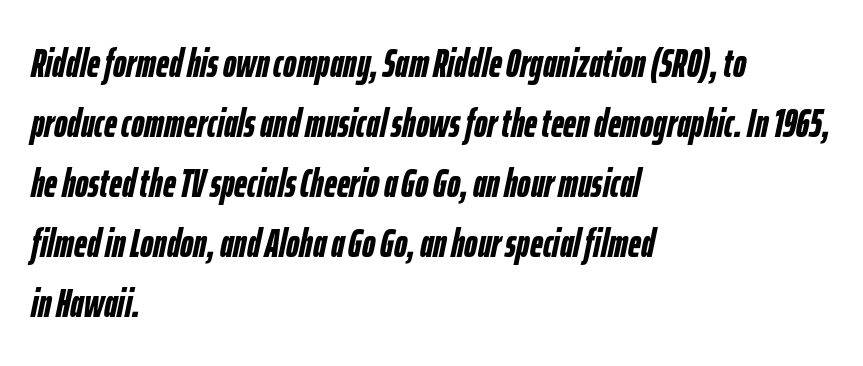
Q: Is the text bold? A: Yes.
Q: Is the text italic (slanted)? A: Yes, it leans right by about 12 degrees.
Q: Is the text underlined? A: No.
Q: How is the paragraph aligned? A: Left-aligned.
Q: Is the spacing between letters normal or unusually wide? A: Normal.
Q: Is the spacing between lines tight, normal or loose? A: Normal.
Q: Width (condensed, normal, or wide)? A: Condensed.
Q: Stroke contrast? A: Low.
Q: x-height? A: Medium.
Q: Monospaced? A: No.
